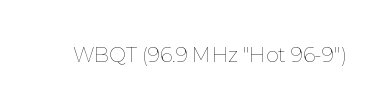
Posture: upright roman. Short note: letters normally spaced. The weight would be labelled regular, book, light, or lighter still. Lines of text with bare space underneath.
